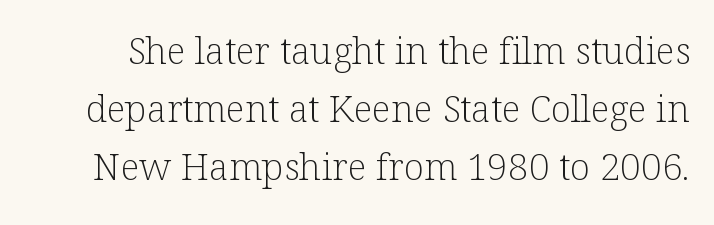
Is the letter spacing exaggerated? No — it looks like the ordinary default. Is this a fixed-width face? No — the glyphs have proportional, varying widths. Counters stay open thanks to moderate or lighter strokes. Successive baselines arrive at the customary interval. The specimen reads as upright at a glance.
